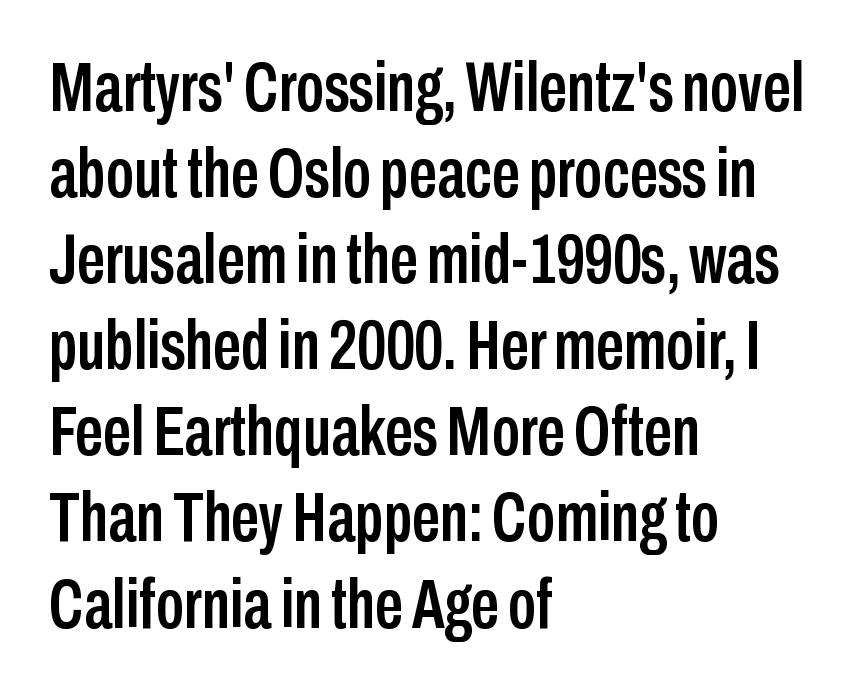
The image shows 70 px condensed sans-serif type, upright; set left-aligned, line spacing 1.23x, normal letter spacing, not underlined; low stroke contrast and a medium x-height.
